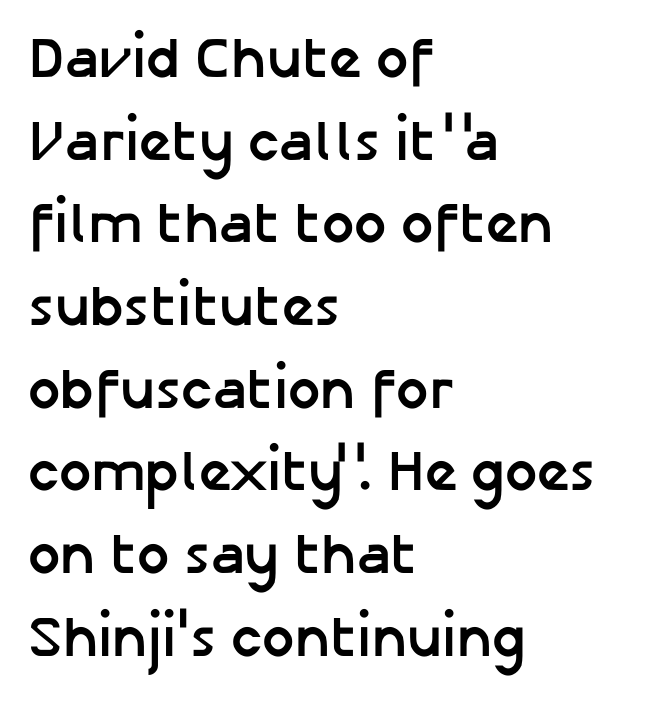
The image shows 57 px semibold sans-serif type, upright; set left-aligned, normal line spacing (1.45x), normal letter spacing, not underlined; low stroke contrast and a medium x-height.
